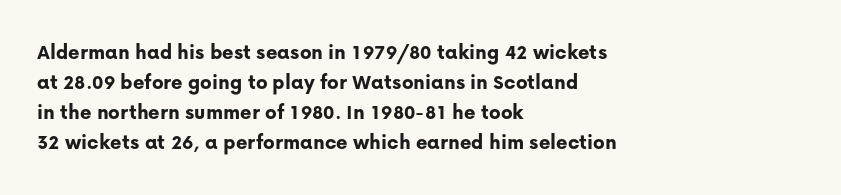
The paragraph shown leans on its left margin. This block has exactly the height ordinary leading produces. Italic: no, the glyphs are upright roman. The baseline area is clear.
